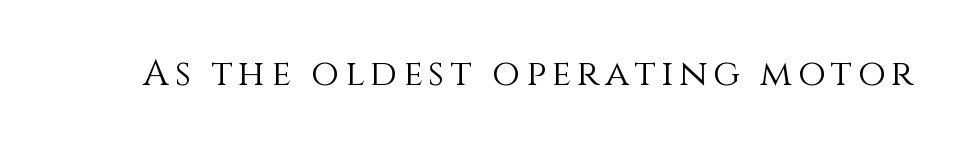
Looks like regular typesetting: each glyph gets only the width it needs. Counters stay open thanks to moderate or lighter strokes. Nobody drew a line under any word here. Every character sits straight up, as roman type does.
